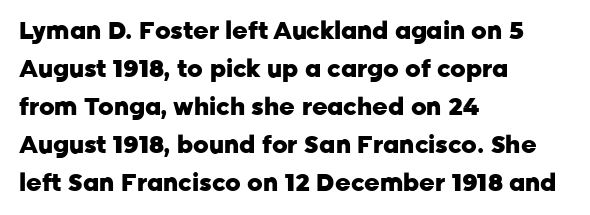
The image shows 24 px bold type, upright; set left-aligned, normal line spacing (1.58x), normal letter spacing, not underlined.
